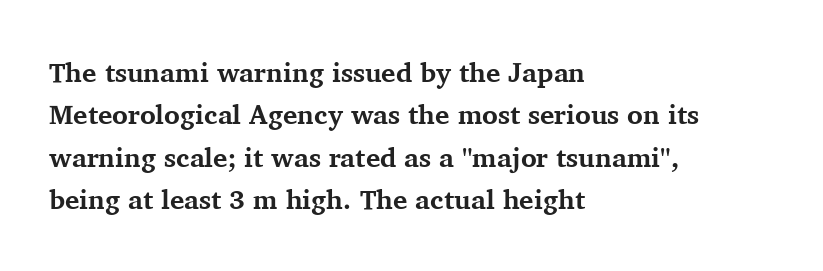
The image shows 27 px bold type, upright; set left-aligned, normal line spacing (1.57x), normal letter spacing, not underlined.
